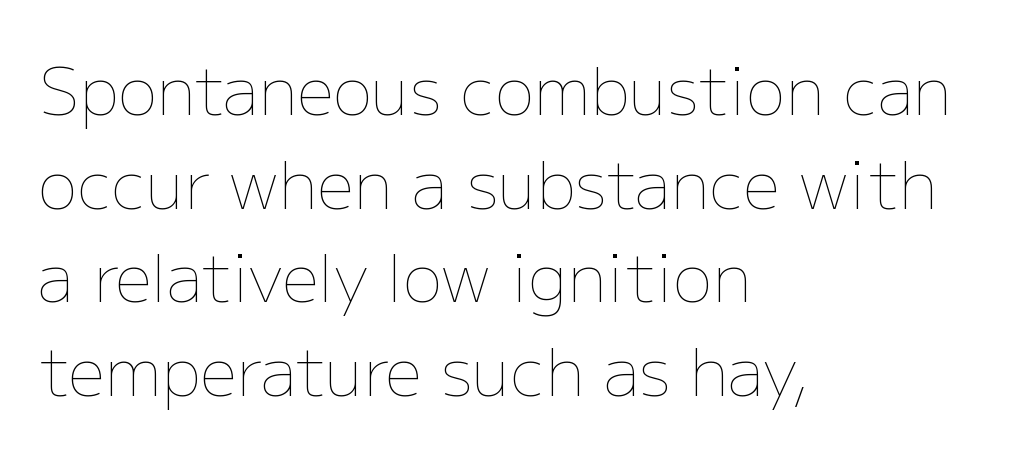
Q: Is the text bold? A: No.
Q: Is the text italic (slanted)? A: No, it is upright.
Q: Is the text underlined? A: No.
Q: How is the paragraph aligned? A: Left-aligned.
Q: Is the spacing between letters normal or unusually wide? A: Normal.
Q: Is the spacing between lines tight, normal or loose? A: Normal.
Q: Width (condensed, normal, or wide)? A: Normal.
Q: Stroke contrast? A: Low.
Q: x-height? A: Medium.
Q: Monospaced? A: No.
